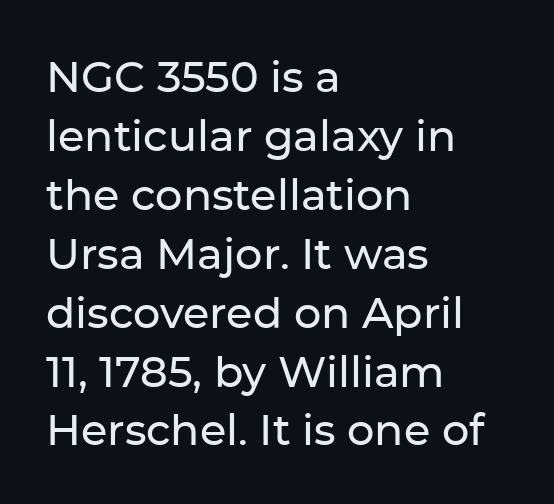
The image shows 43 px sans-serif type, upright; set left-aligned, normal line spacing (1.37x), normal letter spacing, not underlined; low stroke contrast and a medium x-height.
